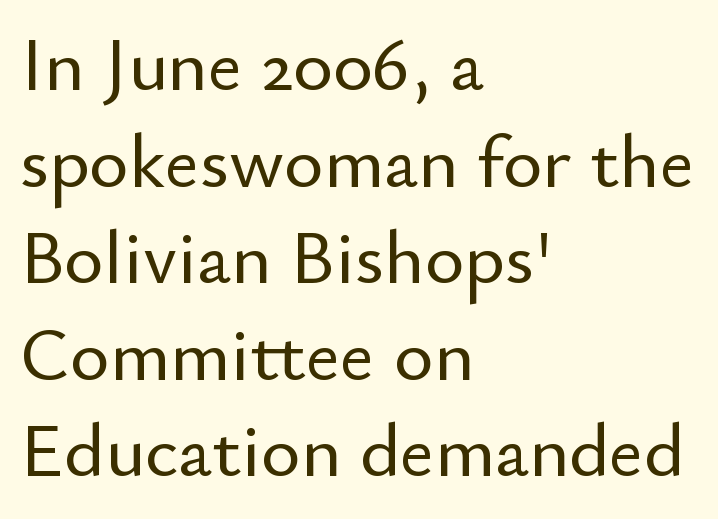
Q: Is the text italic (slanted)? A: No, it is upright.
Q: Is the typeface a serif or a sans-serif typeface? A: Sans-serif.
Q: Is the text underlined? A: No.
Q: How is the paragraph aligned? A: Left-aligned.
Q: Is the spacing between letters normal or unusually wide? A: Normal.
Q: Is the spacing between lines tight, normal or loose? A: Normal.
Q: Width (condensed, normal, or wide)? A: Normal.
Q: Stroke contrast? A: Low.
Q: x-height? A: Small.
Q: Monospaced? A: No.
